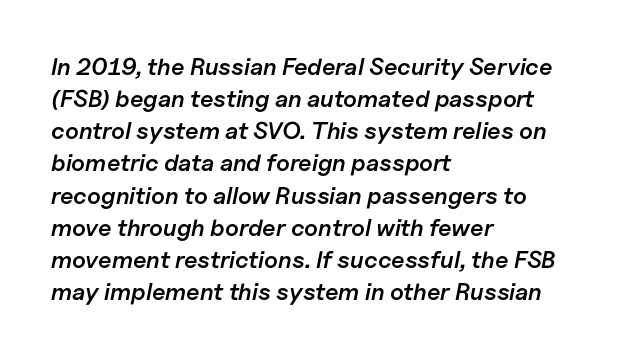
{"italic": "yes", "lean": "right", "slant_degrees": 11, "bold": "semi", "underline": "no", "align": "left", "line_spacing": "normal", "line_spacing_ratio": 1.34, "letter_spacing": "normal", "letter_spacing_em": 0.0, "glyph_px": 24}
